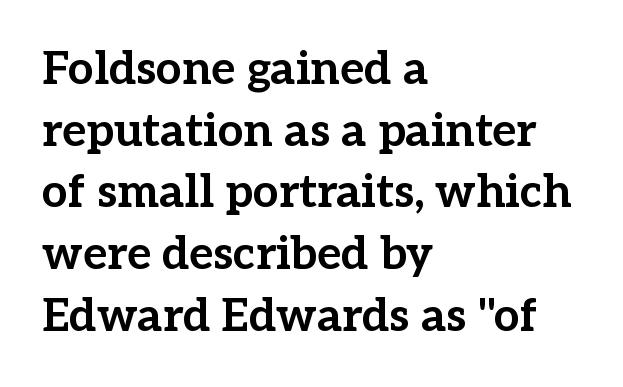
The rag falls on the right side of this text block. In terms of letterspacing, this is plain default setting. Character widths vary here, with narrow letters taking less room than wide ones. The typography opts for an upright posture over an oblique one. Emphasis by weight is at full strength: bold. Any mark beneath the type? The region is blank.
